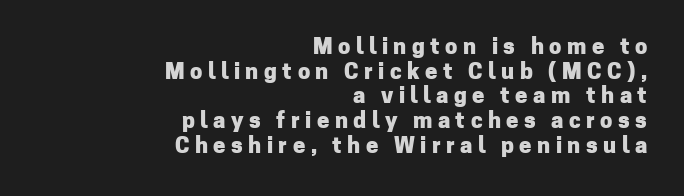
Q: Is the text bold? A: Yes.
Q: Is the text italic (slanted)? A: No, it is upright.
Q: Is the text underlined? A: No.
Q: How is the paragraph aligned? A: Right-aligned.
Q: Is the spacing between letters normal or unusually wide? A: Unusually wide.
Q: Is the spacing between lines tight, normal or loose? A: Tight.
